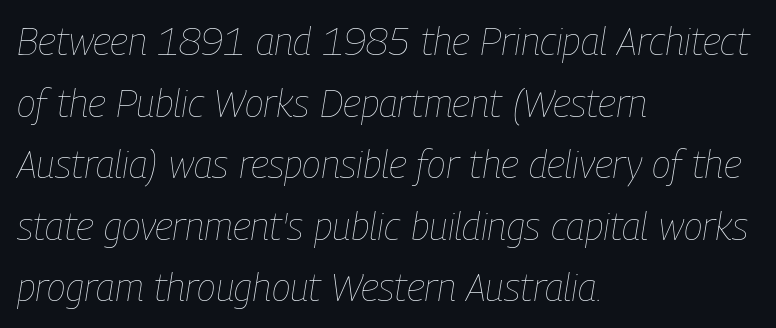
{"italic": "yes", "lean": "right", "slant_degrees": 9, "bold": "no", "weight": "thin", "width": "condensed", "stroke_contrast": "low", "x_height": "medium", "monospaced": "no", "underline": "no", "align": "left", "line_spacing": "normal", "line_spacing_ratio": 1.58, "letter_spacing": "normal", "letter_spacing_em": 0.0, "glyph_px": 39}
